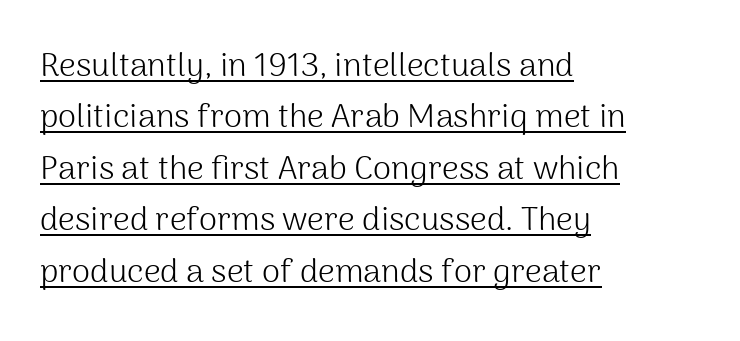
Underlined type. Vertical strokes here are truly vertical. These lines are set flush left with a ragged right edge. The characters are drawn with everyday or finer stroke widths. Observe the ordinary spacing: letters are neighbours, not strangers. Think of a printed novel: that variable character pitch is what you see here.
